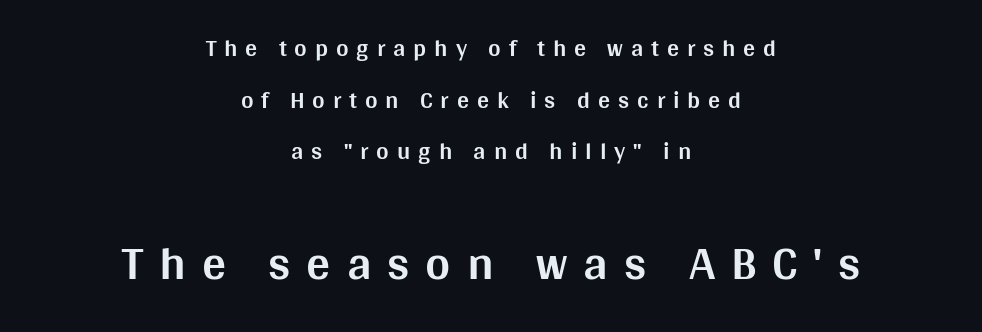
{"serif": "no", "italic": "no", "bold": "yes", "weight": "bold", "width": "normal", "stroke_contrast": "medium", "x_height": "large", "monospaced": "no", "underline": "no", "align": "center", "line_spacing": "loose", "line_spacing_ratio": 2.15, "letter_spacing": "wide", "letter_spacing_em": 0.33, "larger_block": "second", "size_ratio": 2.0, "glyph_px": 48}
